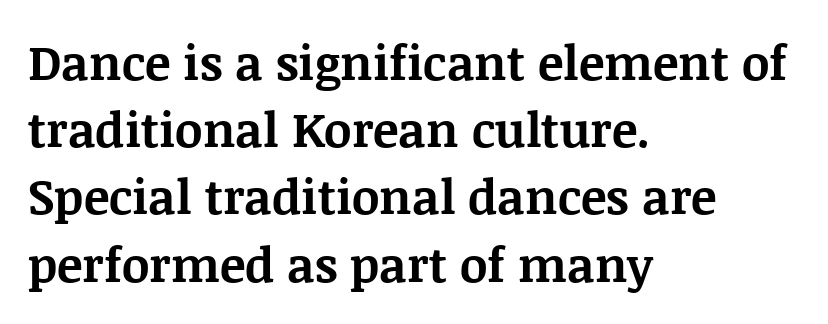
{"serif": "yes", "italic": "no", "bold": "yes", "weight": "bold", "width": "normal", "stroke_contrast": "medium", "x_height": "large", "monospaced": "no", "underline": "no", "align": "left", "line_spacing": "normal", "line_spacing_ratio": 1.4, "letter_spacing": "normal", "letter_spacing_em": 0.0, "glyph_px": 48}
